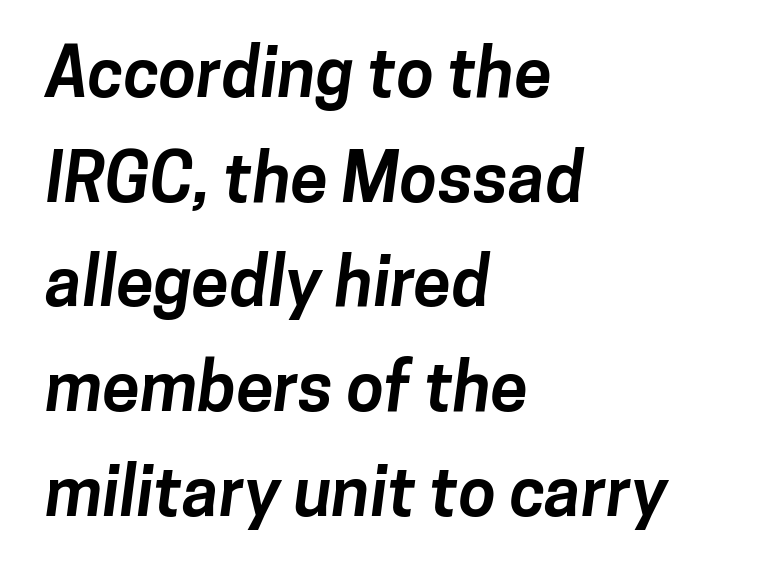
The image shows 68 px bold sans-serif type; set left-aligned, normal line spacing (1.54x), normal letter spacing, not underlined; low stroke contrast and a medium x-height.
